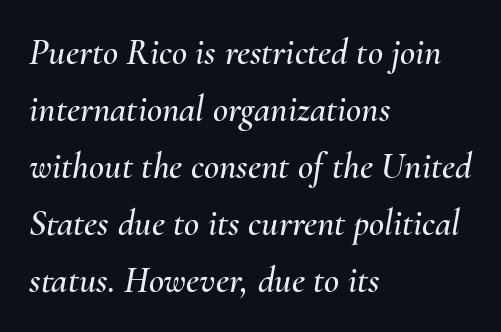
The image shows 37 px text type, italic (leaning right); set left-aligned, normal line spacing (1.54x), normal letter spacing, not underlined; medium stroke contrast and a small x-height.
